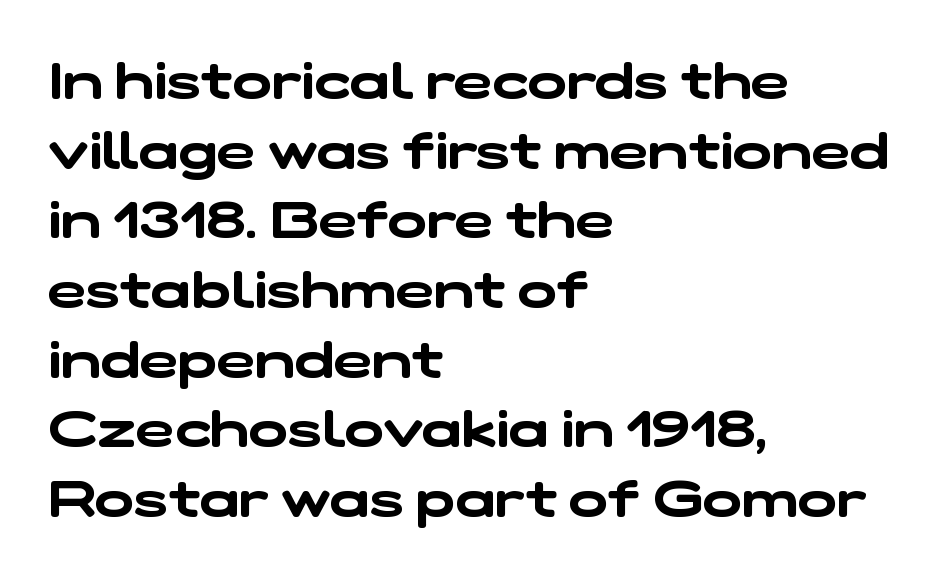
A clean baseline with only descenders dipping below it. Do the characters align in a grid? No, the font is proportional. Look at the tracking — it's just the regular setting, nothing added. Whoever set this chose a conventional vertical rhythm.
